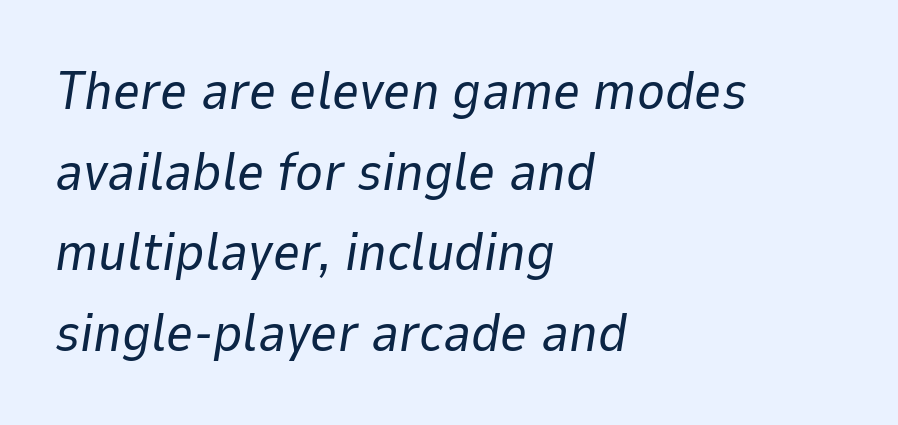
{"italic": "yes", "lean": "right", "slant_degrees": 9, "bold": "no", "weight": "regular", "width": "normal", "stroke_contrast": "low", "x_height": "medium", "monospaced": "no", "underline": "no", "align": "left", "line_spacing": "normal", "line_spacing_ratio": 1.52, "letter_spacing": "normal", "letter_spacing_em": 0.0, "glyph_px": 53}
